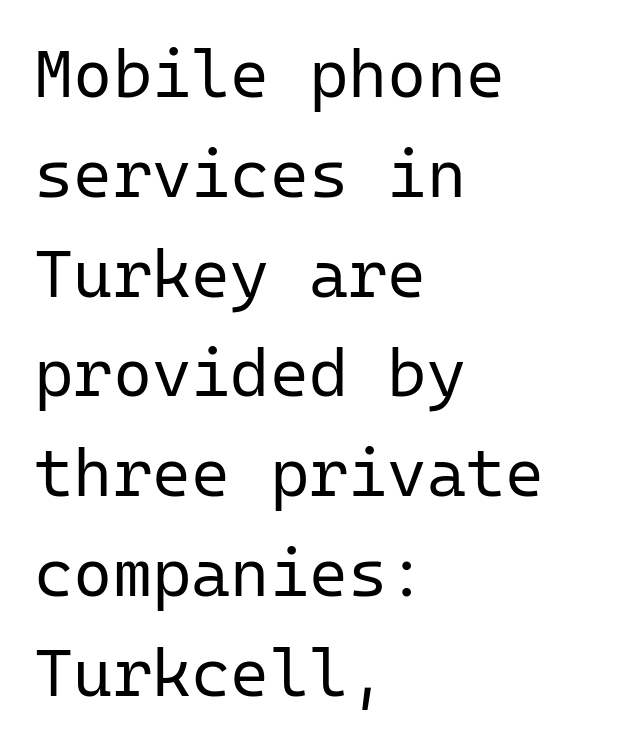
{"serif": "no", "italic": "no", "bold": "no", "weight": "regular", "width": "normal", "stroke_contrast": "low", "x_height": "medium", "monospaced": "yes", "underline": "no", "align": "left", "line_spacing": "normal", "line_spacing_ratio": 1.49, "letter_spacing": "normal", "letter_spacing_em": 0.0, "glyph_px": 67}
